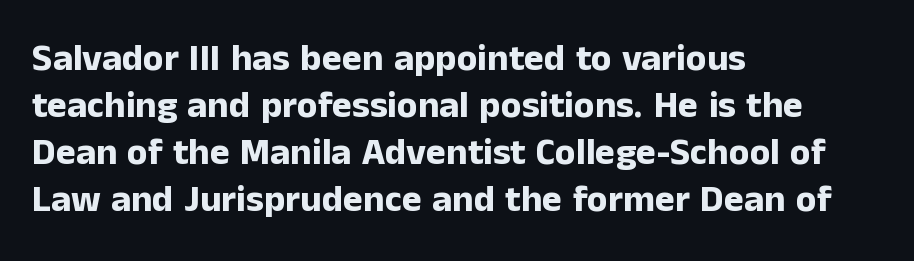
Weight: bold. Note: no serifs on the glyphs. Words appear dense and cohesive because spacing is normal. Beneath every word, the page is bare.
